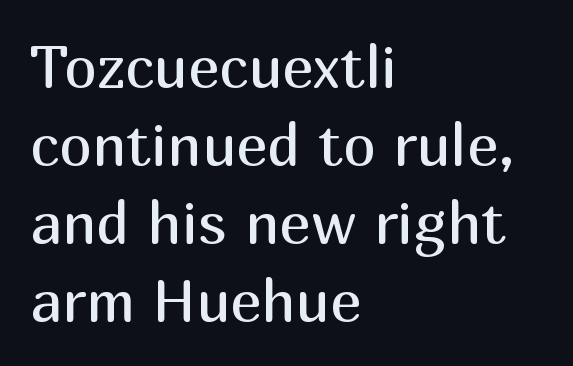
{"serif": "no", "italic": "no", "bold": "no", "weight": "regular", "width": "normal", "stroke_contrast": "medium", "x_height": "medium", "monospaced": "no", "underline": "no", "align": "left", "line_spacing": "normal", "line_spacing_ratio": 1.32, "letter_spacing": "normal", "letter_spacing_em": 0.0, "glyph_px": 59}
